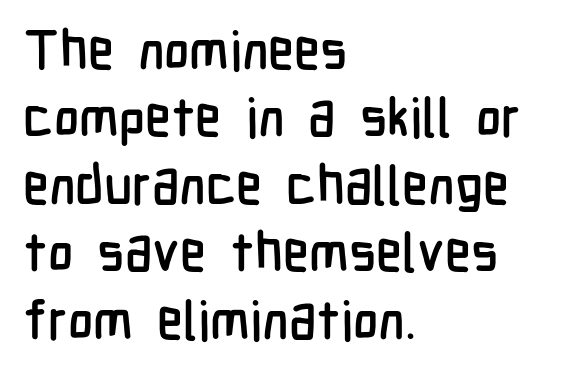
The image shows 54 px condensed sans-serif type, upright; set left-aligned, normal line spacing (1.25x), normal letter spacing, not underlined; low stroke contrast and a medium x-height.
